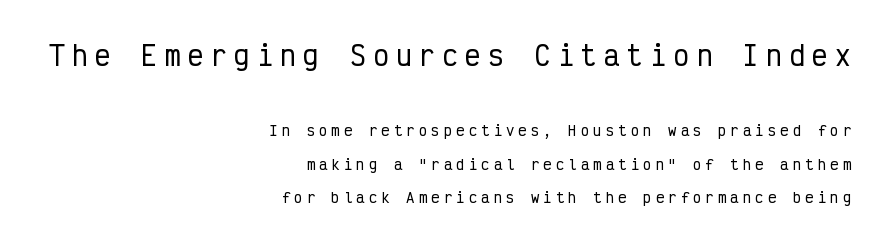
The lettering stays uniformly vertical, giving the passage a roman look. There is plenty of visible air inserted between adjacent glyphs. The vertical gap from one line to the next is large. The emphasis by scale lands on block number one, above.
